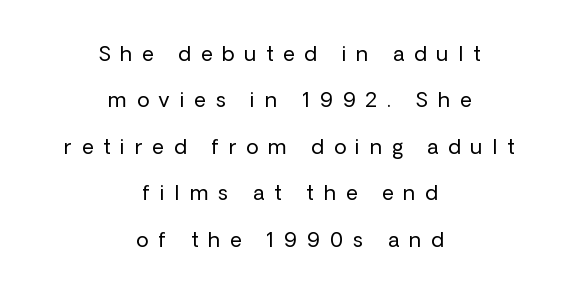
The image shows 20 px text type, upright; set centered, loose line spacing (2.32x), unusually wide letter spacing (+0.5 em), not underlined.
